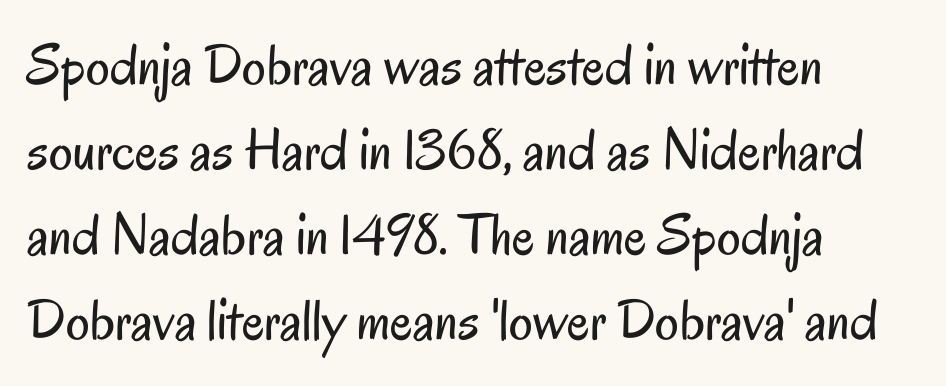
{"serif": "no", "italic": "no", "bold": "no", "weight": "regular", "width": "condensed", "stroke_contrast": "low", "x_height": "small", "monospaced": "no", "underline": "no", "align": "left", "line_spacing": "normal", "line_spacing_ratio": 1.44, "letter_spacing": "normal", "letter_spacing_em": 0.0, "glyph_px": 59}
